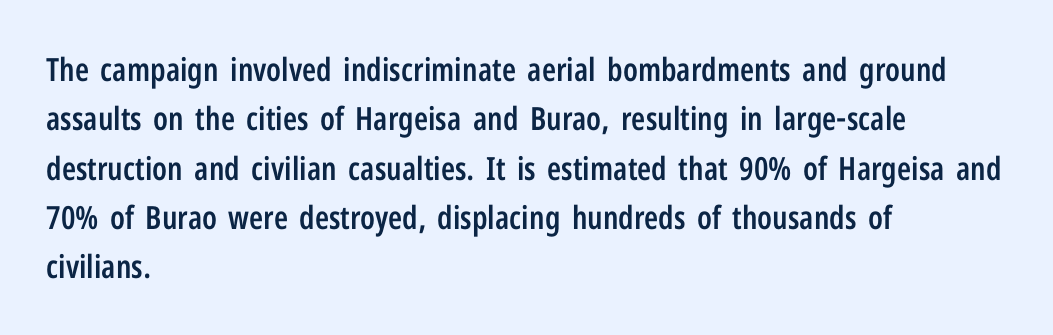
{"serif": "no", "italic": "no", "bold": "semi", "weight": "semibold", "width": "condensed", "stroke_contrast": "low", "x_height": "medium", "monospaced": "no", "underline": "no", "align": "left", "line_spacing": "normal", "line_spacing_ratio": 1.54, "letter_spacing": "normal", "letter_spacing_em": 0.0, "glyph_px": 32}
